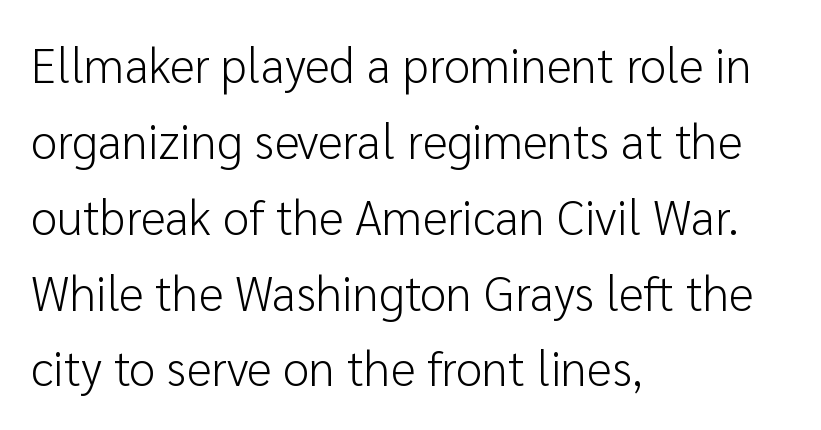
Q: Is the text bold? A: No.
Q: Is the text italic (slanted)? A: No, it is upright.
Q: Is the typeface a serif or a sans-serif typeface? A: Sans-serif.
Q: Is the text underlined? A: No.
Q: How is the paragraph aligned? A: Left-aligned.
Q: Is the spacing between letters normal or unusually wide? A: Normal.
Q: Is the spacing between lines tight, normal or loose? A: Normal.
Q: Width (condensed, normal, or wide)? A: Normal.
Q: Stroke contrast? A: Low.
Q: x-height? A: Medium.
Q: Monospaced? A: No.
